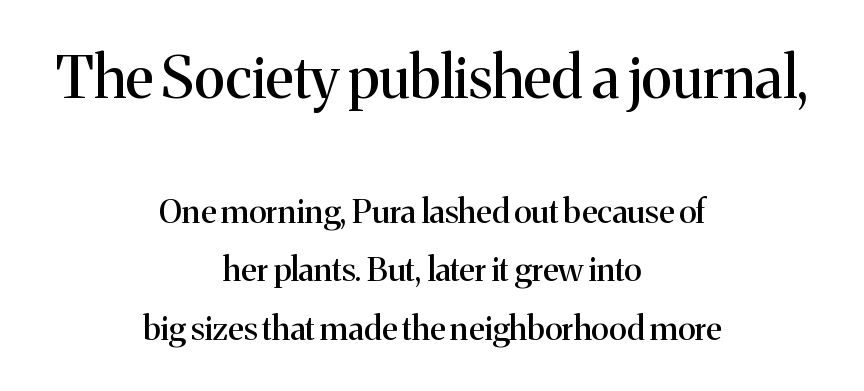
The image shows 58 px serif type, upright; set centered, line spacing 1.78x, normal letter spacing, not underlined; the first (top) block is 1.76x larger; medium stroke contrast and a medium x-height.
